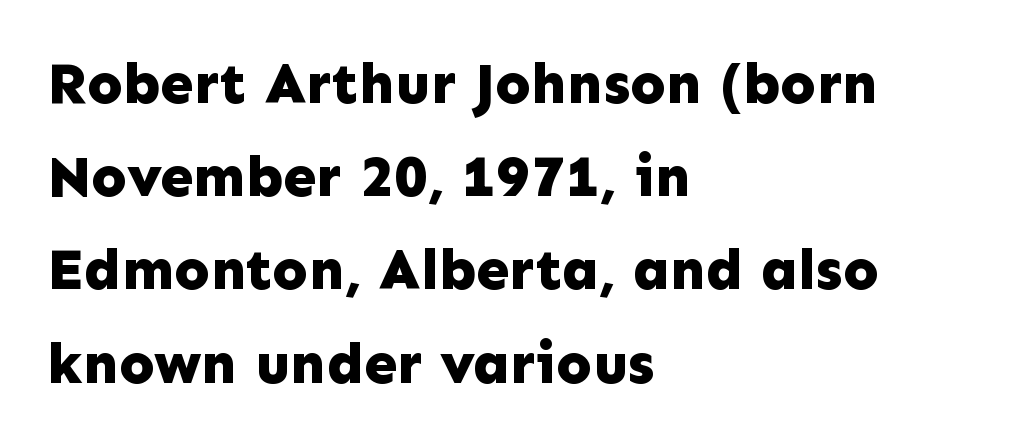
Q: Is the text bold? A: Yes.
Q: Is the text italic (slanted)? A: No, it is upright.
Q: Is the typeface a serif or a sans-serif typeface? A: Sans-serif.
Q: Is the text underlined? A: No.
Q: How is the paragraph aligned? A: Left-aligned.
Q: Is the spacing between letters normal or unusually wide? A: Normal.
Q: Is the spacing between lines tight, normal or loose? A: Normal.
Q: Width (condensed, normal, or wide)? A: Normal.
Q: Stroke contrast? A: Low.
Q: x-height? A: Medium.
Q: Monospaced? A: No.
